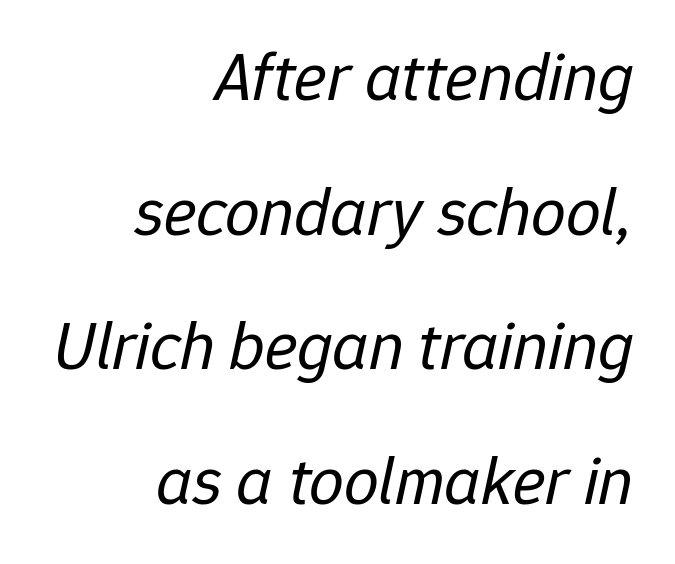
{"italic": "yes", "lean": "right", "slant_degrees": 12, "bold": "no", "weight": "regular", "width": "normal", "stroke_contrast": "low", "x_height": "medium", "monospaced": "no", "underline": "no", "align": "right", "line_spacing": "loose", "line_spacing_ratio": 1.95, "letter_spacing": "normal", "letter_spacing_em": 0.0, "glyph_px": 69}
